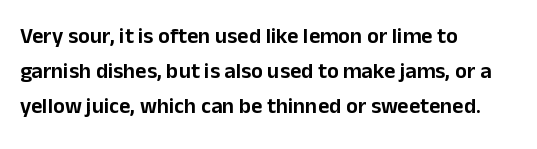
Q: Is the text italic (slanted)? A: No, it is upright.
Q: Is the text underlined? A: No.
Q: How is the paragraph aligned? A: Left-aligned.
Q: Is the spacing between letters normal or unusually wide? A: Normal.
Q: Is the spacing between lines tight, normal or loose? A: Normal.
